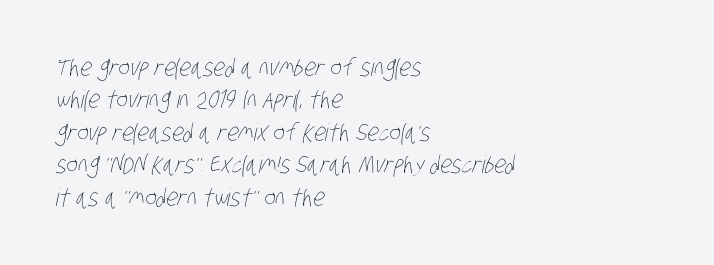
Just letters on the line, the space beneath them empty. Leading matches the norm, producing a regular column. Glyph-to-glyph distance matches everyday printed text. Left-aligned paragraph, ragged on the right. The cut favours lightness, reaching ordinary text weight at its darkest.
